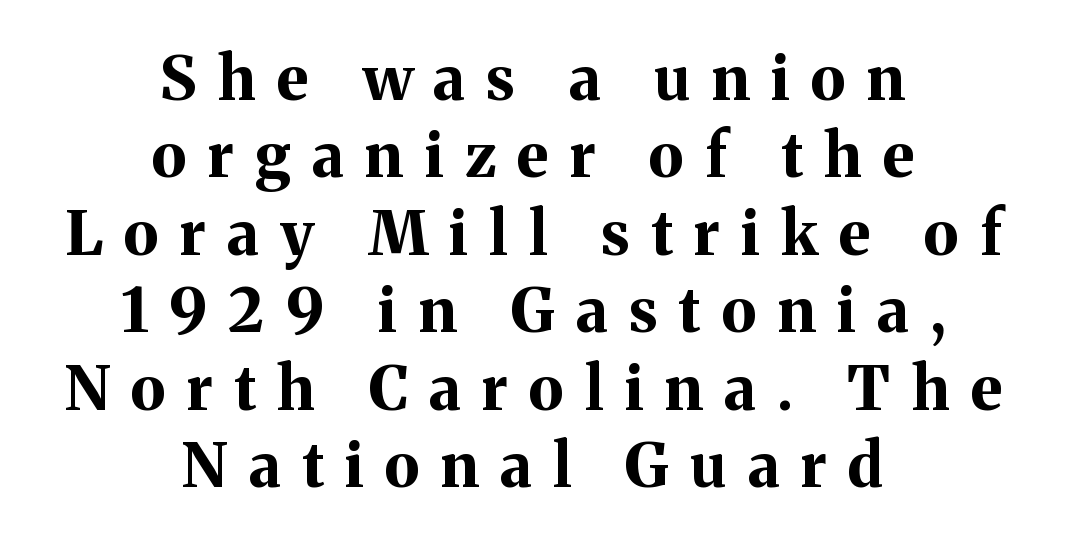
The image shows 61 px bold serif type, upright; set centered, normal line spacing (1.27x), unusually wide letter spacing (+0.35 em), not underlined; medium stroke contrast and a medium x-height.
